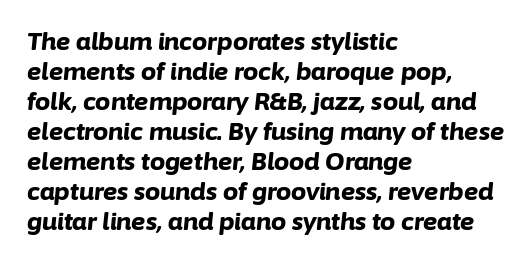
The passage shown is not underscored anywhere. The line texture is even and compact thanks to regular tracking. The line-height multiplier appears to be the usual default. Where is the straight margin? On the left.
